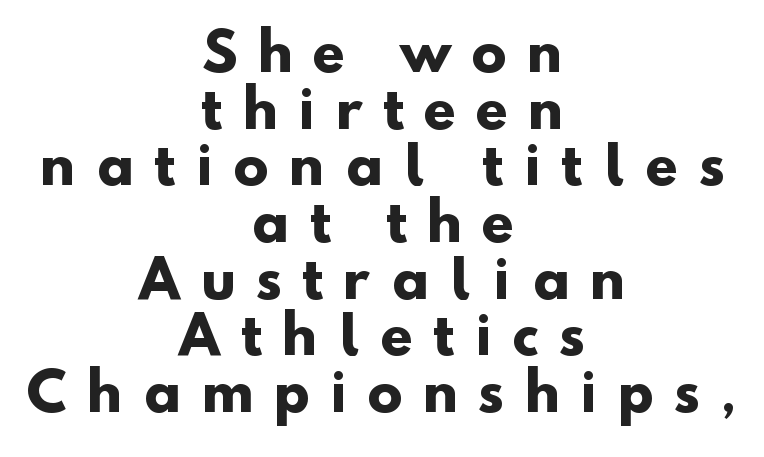
The image shows 52 px heavy sans-serif type; set centered, tight line spacing (1.09x), unusually wide letter spacing (+0.4 em), not underlined; low stroke contrast and a small x-height.
